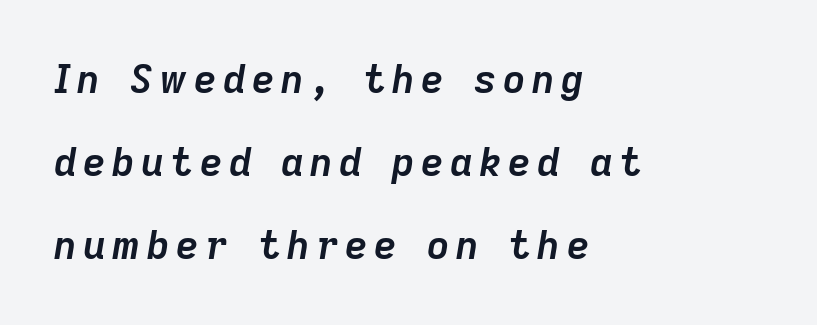
The text carries the slant typical of an italic or oblique font. Is the block centered? No — it sits flush against the left margin. Each letter keeps its own natural width here, so spacing adapts to shape. Regarding leading, the lines here are spaced well apart. Words float on clear page, feet unadorned.
